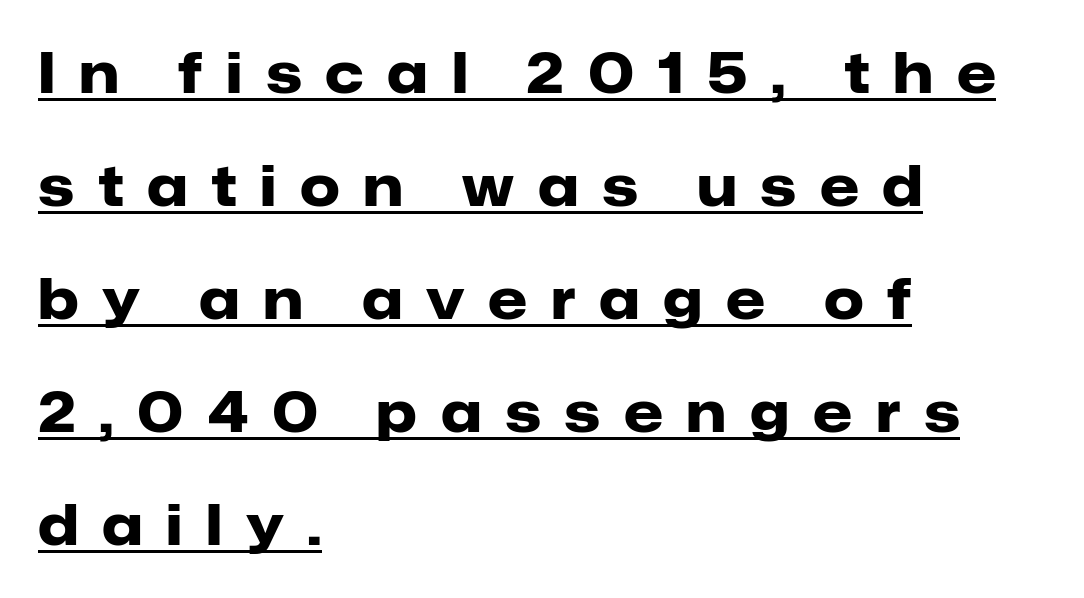
Q: Is the text bold? A: Yes.
Q: Is the text italic (slanted)? A: No, it is upright.
Q: Is the typeface a serif or a sans-serif typeface? A: Sans-serif.
Q: Is the text underlined? A: Yes.
Q: How is the paragraph aligned? A: Left-aligned.
Q: Is the spacing between letters normal or unusually wide? A: Unusually wide.
Q: Is the spacing between lines tight, normal or loose? A: Loose.
Q: Width (condensed, normal, or wide)? A: Normal.
Q: Stroke contrast? A: Low.
Q: x-height? A: Medium.
Q: Monospaced? A: No.
